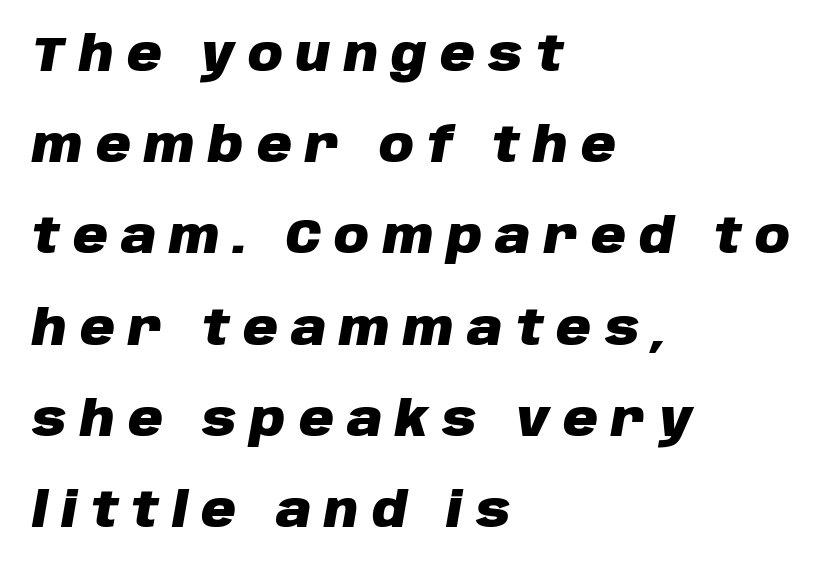
{"italic": "yes", "lean": "right", "slant_degrees": 10, "bold": "yes", "weight": "heavy", "width": "normal", "stroke_contrast": "low", "x_height": "large", "monospaced": "no", "underline": "no", "align": "left", "line_spacing": "loose", "line_spacing_ratio": 1.9, "letter_spacing": "wide", "letter_spacing_em": 0.28, "glyph_px": 48}
